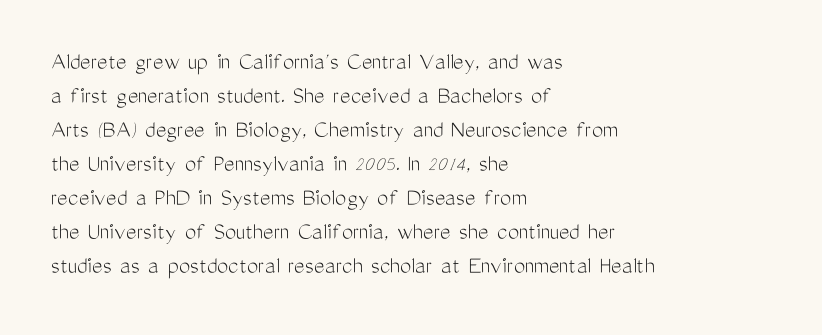
The image shows 25 px text type, upright; set left-aligned, normal line spacing (1.36x), normal letter spacing, not underlined.
